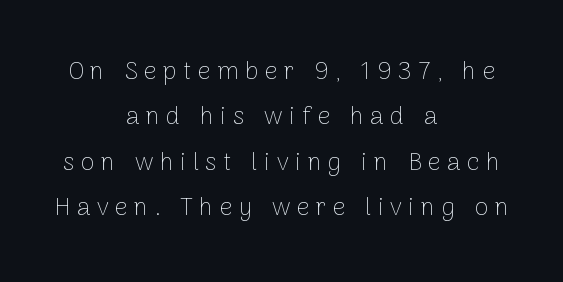
{"italic": "no", "bold": "no", "underline": "no", "align": "center", "line_spacing_ratio": 1.82, "letter_spacing": "wide", "letter_spacing_em": 0.26, "glyph_px": 25}
